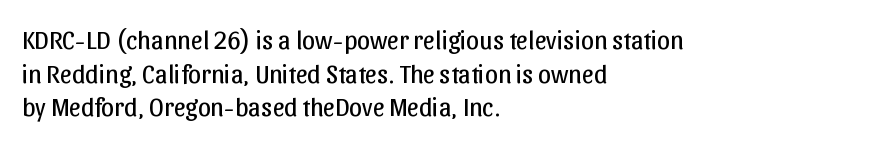
The image shows 26 px text type, upright; set left-aligned, normal line spacing (1.29x), normal letter spacing, not underlined.
